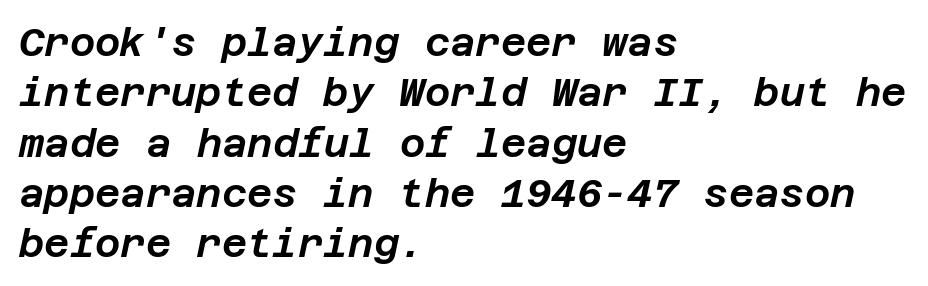
The image shows 39 px text type, italic (leaning right); set left-aligned, normal line spacing (1.29x), normal letter spacing, not underlined; low stroke contrast and a large x-height.
